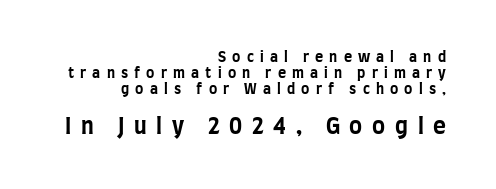
Spacing between characters has been opened up far beyond the box default. The string is rendered with underlining switched off. Casual observation: everything's shoved over to the right. A roman cut, with each character standing at attention.
